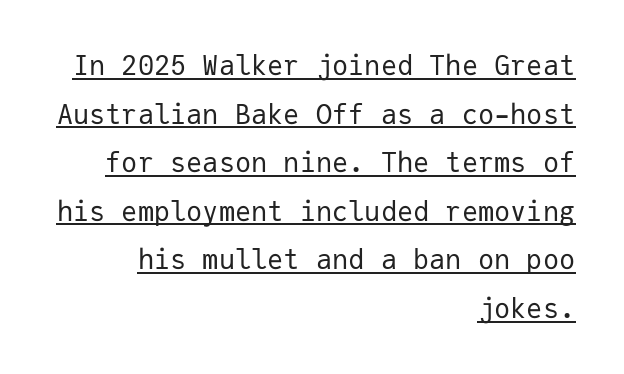
{"italic": "no", "bold": "no", "underline": "yes", "align": "right", "line_spacing_ratio": 1.8, "letter_spacing": "normal", "letter_spacing_em": 0.0, "glyph_px": 27}
